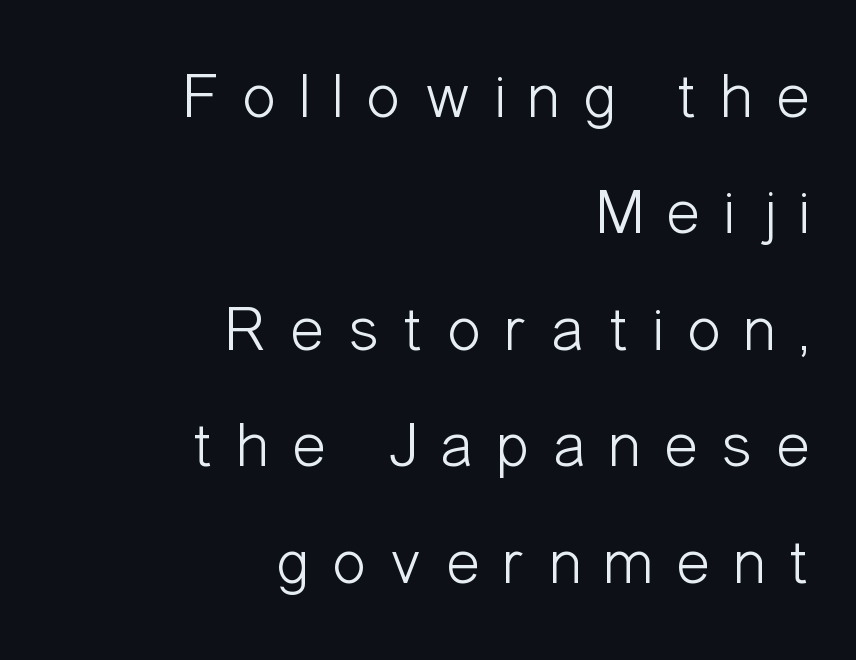
{"serif": "no", "italic": "no", "bold": "no", "weight": "light", "width": "condensed", "stroke_contrast": "low", "x_height": "medium", "monospaced": "no", "underline": "no", "align": "right", "line_spacing_ratio": 1.82, "letter_spacing": "wide", "letter_spacing_em": 0.36, "glyph_px": 64}
